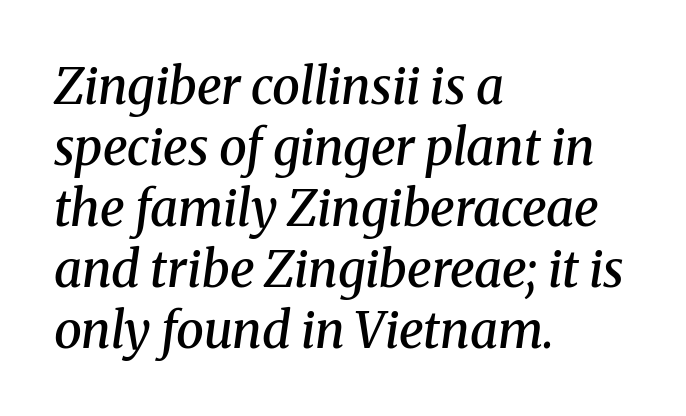
The image shows 50 px semibold serif type, italic (leaning right); set left-aligned, line spacing 1.22x, normal letter spacing, not underlined; medium stroke contrast and a medium x-height.
